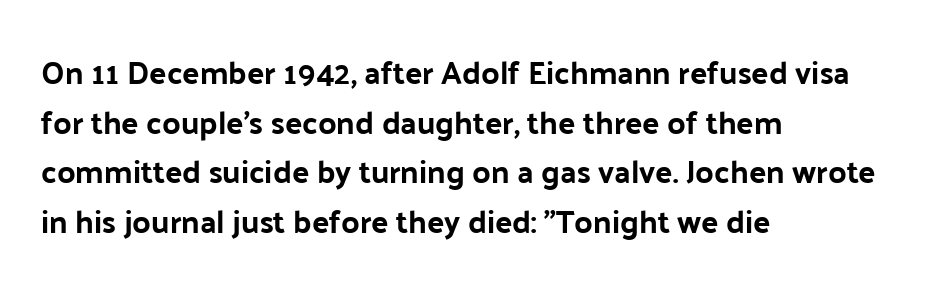
{"serif": "no", "italic": "no", "bold": "yes", "weight": "bold", "width": "normal", "stroke_contrast": "low", "x_height": "medium", "monospaced": "no", "underline": "no", "align": "left", "line_spacing": "normal", "line_spacing_ratio": 1.55, "letter_spacing": "normal", "letter_spacing_em": 0.0, "glyph_px": 32}
